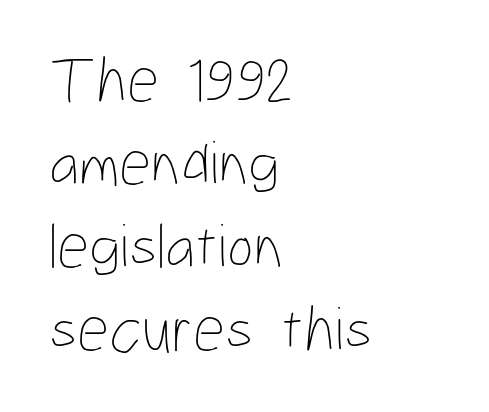
Q: Is the text bold? A: No.
Q: Is the text italic (slanted)? A: No, it is upright.
Q: Is the text underlined? A: No.
Q: How is the paragraph aligned? A: Left-aligned.
Q: Is the spacing between letters normal or unusually wide? A: Normal.
Q: Is the spacing between lines tight, normal or loose? A: Normal.
Q: Width (condensed, normal, or wide)? A: Condensed.
Q: Stroke contrast? A: Low.
Q: x-height? A: Medium.
Q: Monospaced? A: No.
